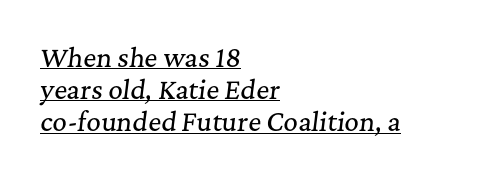
The image shows 25 px text type, italic (leaning right); set left-aligned, normal line spacing (1.29x), normal letter spacing, underlined.
